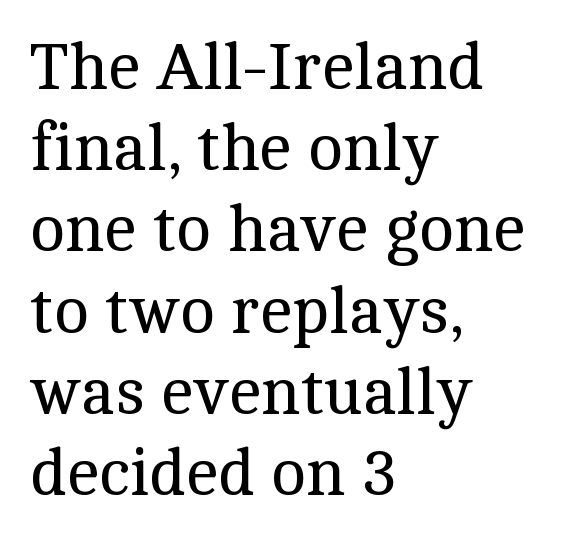
The image shows 66 px regular-weight serif type, upright; set left-aligned, line spacing 1.23x, normal letter spacing, not underlined; a medium x-height.
